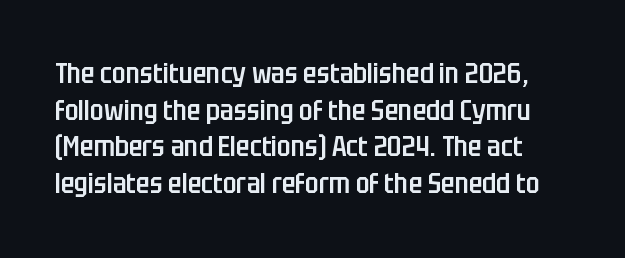
Does the type have serifs? No, each stem ends abruptly. Horizontal bands of white between lines are of average thickness. The rendering uses natural spacing where letterforms have individual widths. The passage shown is semibold, sitting just below true bold. Glyph-to-glyph distance matches everyday printed text. The glyphs are unaccompanied by any horizontal stroke below them.
